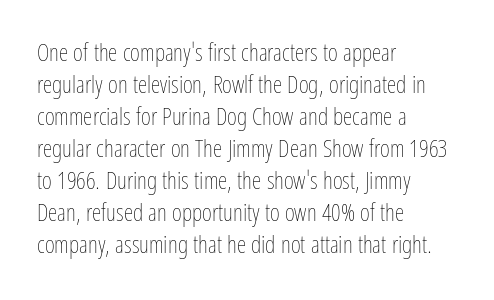
Q: Is the text bold? A: No.
Q: Is the text italic (slanted)? A: No, it is upright.
Q: Is the text underlined? A: No.
Q: How is the paragraph aligned? A: Left-aligned.
Q: Is the spacing between letters normal or unusually wide? A: Normal.
Q: Is the spacing between lines tight, normal or loose? A: Normal.
